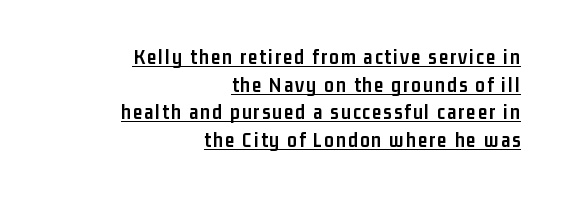
Leading: standard. What decoration does the sample have? An underline. In terms of weight, the rendering is a true, heavy bold. The font's upright variant was chosen for this text. Line ends are locked; line starts wander.
